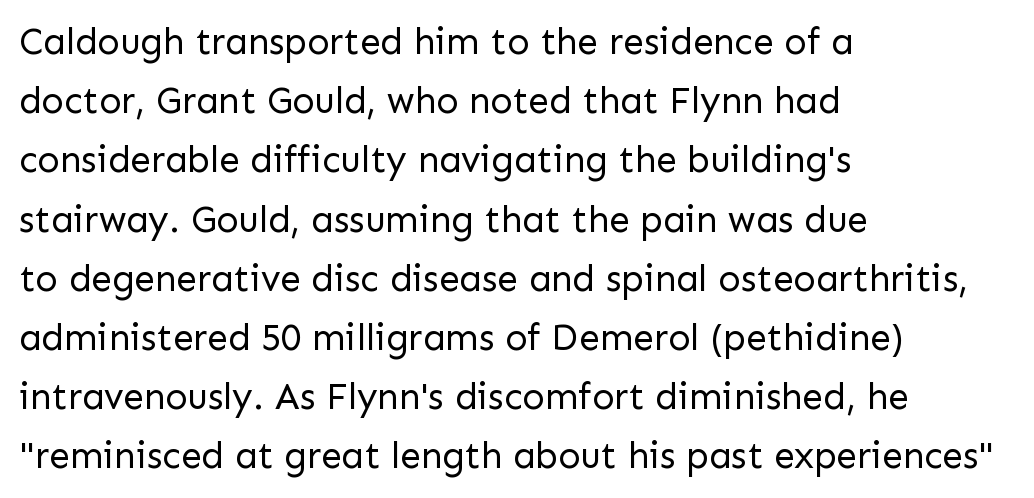
{"serif": "no", "italic": "no", "bold": "no", "weight": "regular", "width": "normal", "stroke_contrast": "low", "x_height": "medium", "monospaced": "no", "underline": "no", "align": "left", "line_spacing": "normal", "line_spacing_ratio": 1.6, "letter_spacing": "normal", "letter_spacing_em": 0.0, "glyph_px": 37}
